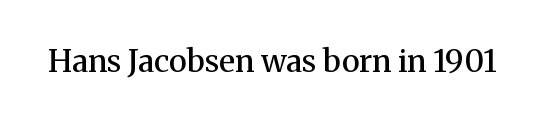
{"serif": "yes", "italic": "no", "bold": "semi", "weight": "semibold", "width": "normal", "stroke_contrast": "medium", "x_height": "medium", "monospaced": "no", "underline": "no", "letter_spacing": "normal", "letter_spacing_em": 0.0, "glyph_px": 31}
